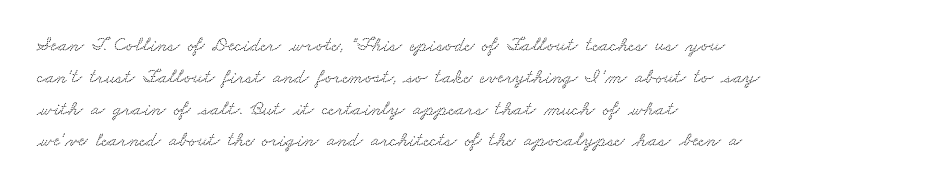
Q: Is the text underlined? A: No.
Q: How is the paragraph aligned? A: Left-aligned.
Q: Is the spacing between letters normal or unusually wide? A: Normal.
Q: Is the spacing between lines tight, normal or loose? A: Normal.
